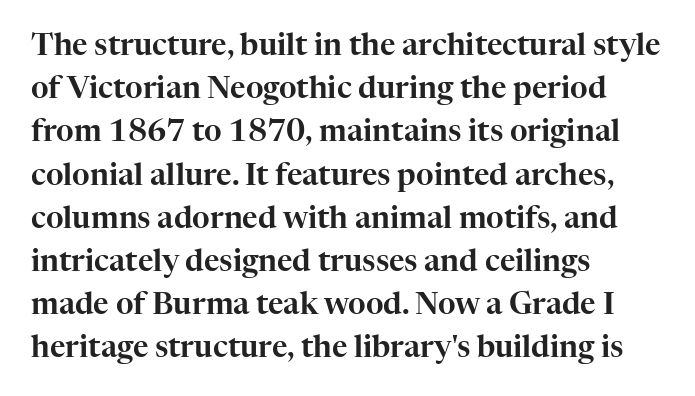
Q: Is the text italic (slanted)? A: No, it is upright.
Q: Is the typeface a serif or a sans-serif typeface? A: Serif.
Q: Is the text underlined? A: No.
Q: How is the paragraph aligned? A: Left-aligned.
Q: Is the spacing between letters normal or unusually wide? A: Normal.
Q: Is the spacing between lines tight, normal or loose? A: Normal.
Q: Width (condensed, normal, or wide)? A: Normal.
Q: Stroke contrast? A: High.
Q: x-height? A: Medium.
Q: Monospaced? A: No.
